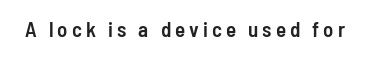
Q: Is the text bold? A: Semi-bold.
Q: Is the text italic (slanted)? A: No, it is upright.
Q: Is the text underlined? A: No.
